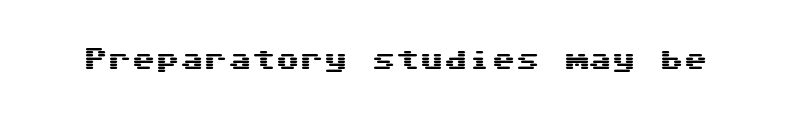
The image shows 24 px text type, upright; set normal letter spacing, not underlined.
